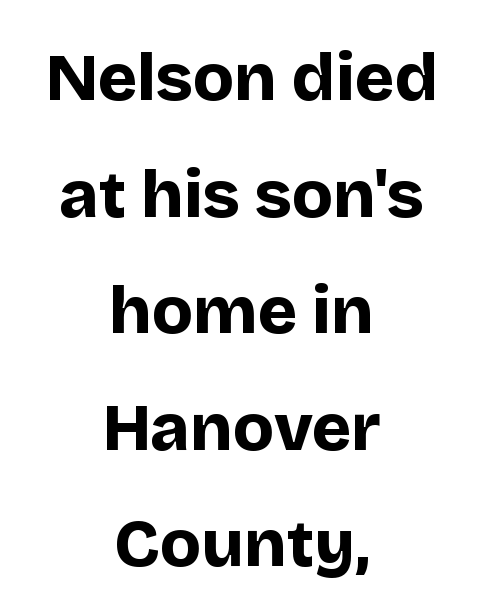
Q: Is the text bold? A: Yes.
Q: Is the text italic (slanted)? A: No, it is upright.
Q: Is the typeface a serif or a sans-serif typeface? A: Sans-serif.
Q: Is the text underlined? A: No.
Q: How is the paragraph aligned? A: Centered.
Q: Is the spacing between letters normal or unusually wide? A: Normal.
Q: Width (condensed, normal, or wide)? A: Normal.
Q: Stroke contrast? A: Low.
Q: x-height? A: Large.
Q: Monospaced? A: No.
